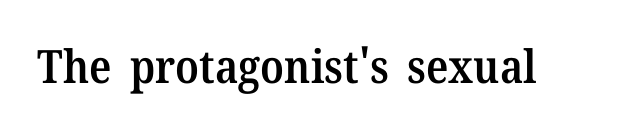
{"serif": "yes", "italic": "no", "bold": "semi", "weight": "semibold", "width": "normal", "stroke_contrast": "medium", "x_height": "medium", "monospaced": "no", "underline": "no", "letter_spacing": "normal", "letter_spacing_em": 0.0, "glyph_px": 46}
